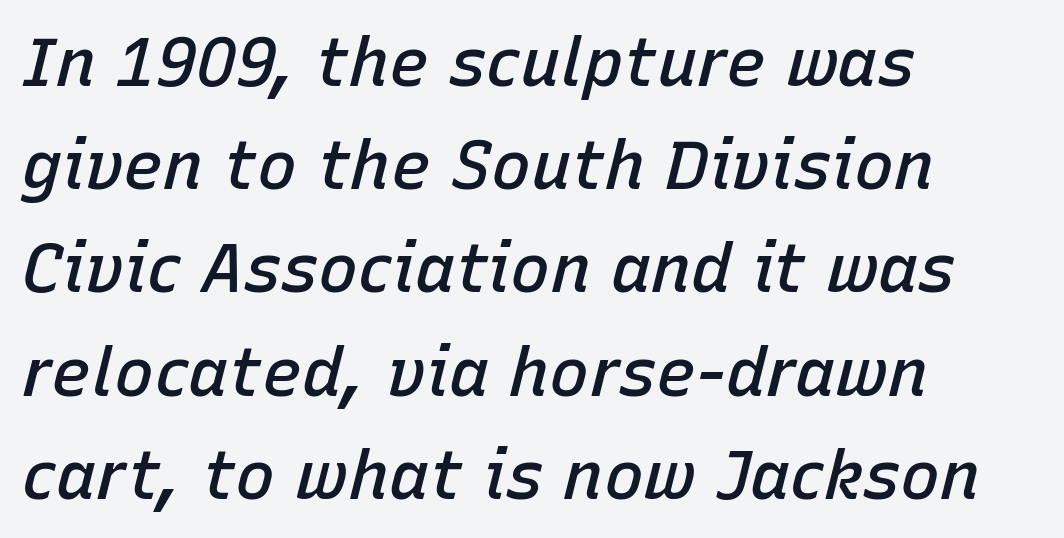
Q: Is the text bold? A: Semi-bold.
Q: Is the text italic (slanted)? A: Yes, it leans right by about 15 degrees.
Q: Is the text underlined? A: No.
Q: How is the paragraph aligned? A: Left-aligned.
Q: Is the spacing between letters normal or unusually wide? A: Normal.
Q: Is the spacing between lines tight, normal or loose? A: Normal.
Q: Width (condensed, normal, or wide)? A: Normal.
Q: Stroke contrast? A: Low.
Q: x-height? A: Medium.
Q: Monospaced? A: No.
